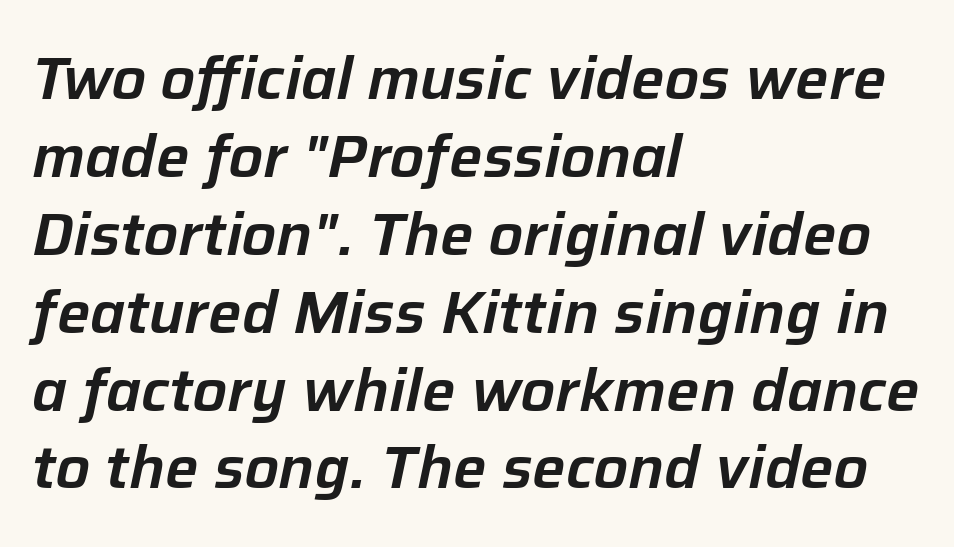
A normal amount of white space separates one row of letters from the next. Underline: absent. Which margin do the lines hug? The left one — the right edge is uneven. The gaps between neighbouring characters are ordinary and unremarkable.
